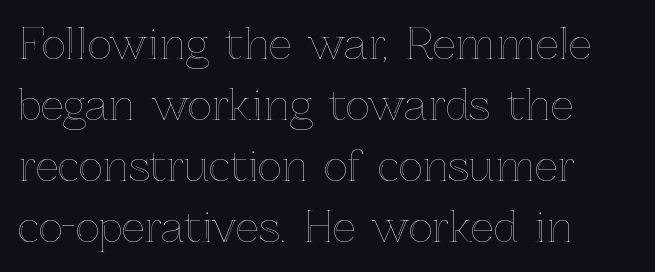
Just letters on the line, the space beneath them empty. Notice how the stems are strictly vertical — no italics here. Summary of vertical rhythm: regular, with standard interline spacing. There is no visible air inserted between adjacent glyphs. Caption: multi-line text, flush left, ragged right.
